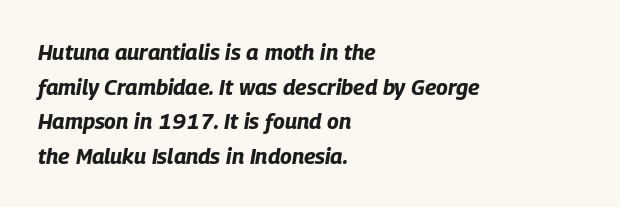
{"italic": "yes", "lean": "right", "slant_degrees": 9, "bold": "yes", "underline": "no", "align": "left", "line_spacing": "normal", "line_spacing_ratio": 1.57, "letter_spacing": "normal", "letter_spacing_em": 0.0, "glyph_px": 22}
